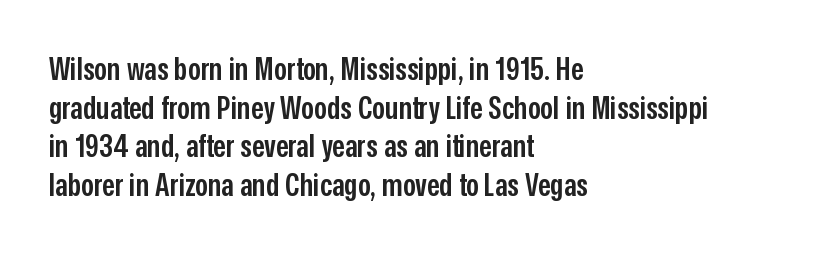
{"serif": "no", "italic": "no", "bold": "semi", "weight": "semibold", "width": "condensed", "stroke_contrast": "low", "x_height": "medium", "monospaced": "no", "underline": "no", "align": "left", "line_spacing_ratio": 1.21, "letter_spacing": "normal", "letter_spacing_em": 0.0, "glyph_px": 32}
